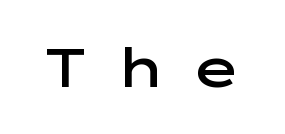
The passage shown is typeset with a sans-serif family. These lines were composed using upright roman letters. Tracking here is generous; glyphs stand well apart from one another. The words here are not underlined. The face used here is a semibold: visibly heavier than regular, lighter than bold. Each letter keeps its own natural width here, so spacing adapts to shape.
